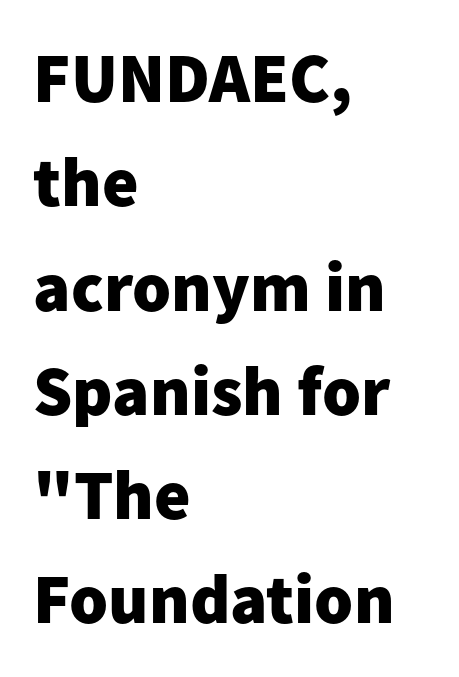
Q: Is the text bold? A: Yes.
Q: Is the text italic (slanted)? A: No, it is upright.
Q: Is the typeface a serif or a sans-serif typeface? A: Sans-serif.
Q: Is the text underlined? A: No.
Q: How is the paragraph aligned? A: Left-aligned.
Q: Is the spacing between letters normal or unusually wide? A: Normal.
Q: Is the spacing between lines tight, normal or loose? A: Normal.
Q: Width (condensed, normal, or wide)? A: Normal.
Q: Stroke contrast? A: Low.
Q: x-height? A: Medium.
Q: Monospaced? A: No.
